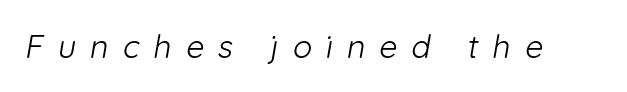
{"serif": "no", "bold": "no", "weight": "light", "width": "normal", "stroke_contrast": "low", "x_height": "medium", "monospaced": "no", "underline": "no", "letter_spacing": "wide", "letter_spacing_em": 0.44, "glyph_px": 32}
